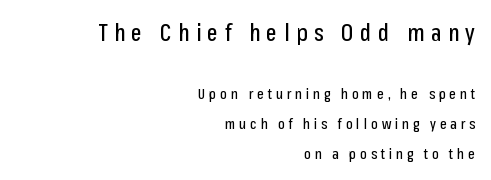
The image shows 23 px text type, upright; set right-aligned, loose line spacing (2.15x), unusually wide letter spacing (+0.28 em), not underlined; the first (top) block is 1.64x larger.
